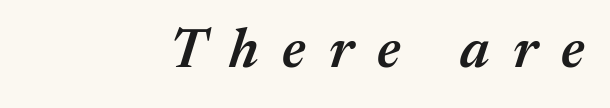
Q: Is the text bold? A: Semi-bold.
Q: Is the text italic (slanted)? A: Yes, it leans right by about 17 degrees.
Q: Is the text underlined? A: No.
Q: How is the paragraph aligned? A: Right-aligned.
Q: Is the spacing between letters normal or unusually wide? A: Unusually wide.
Q: Width (condensed, normal, or wide)? A: Normal.
Q: Stroke contrast? A: Medium.
Q: x-height? A: Medium.
Q: Monospaced? A: No.
